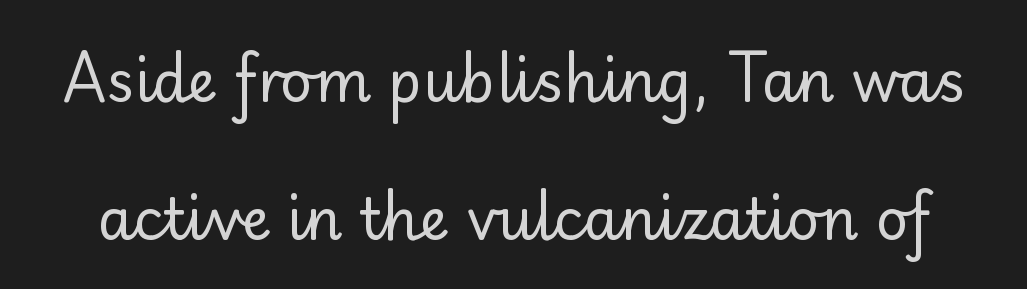
The image shows 57 px regular-weight sans-serif type, upright; set loose line spacing (2.42x), normal letter spacing, not underlined; low stroke contrast and a small x-height.
